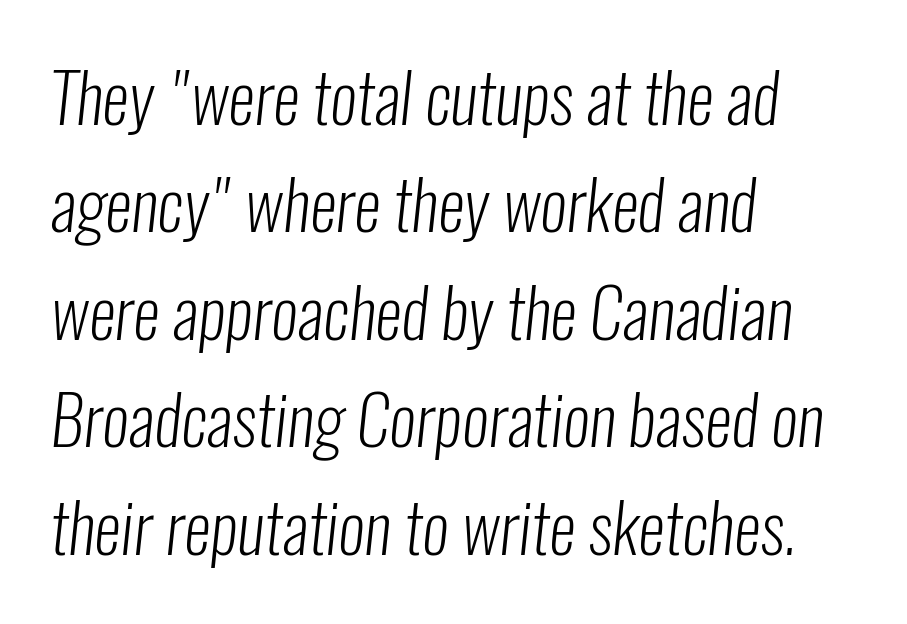
You can tell from the bare stems that sans-serif type was used. This rendering features lettering with no underline. Each letter keeps its own natural width here, so spacing adapts to shape. Leading: standard. Caption: multi-line text, flush left, ragged right. No chunkiness to these letters — they're not bold.
